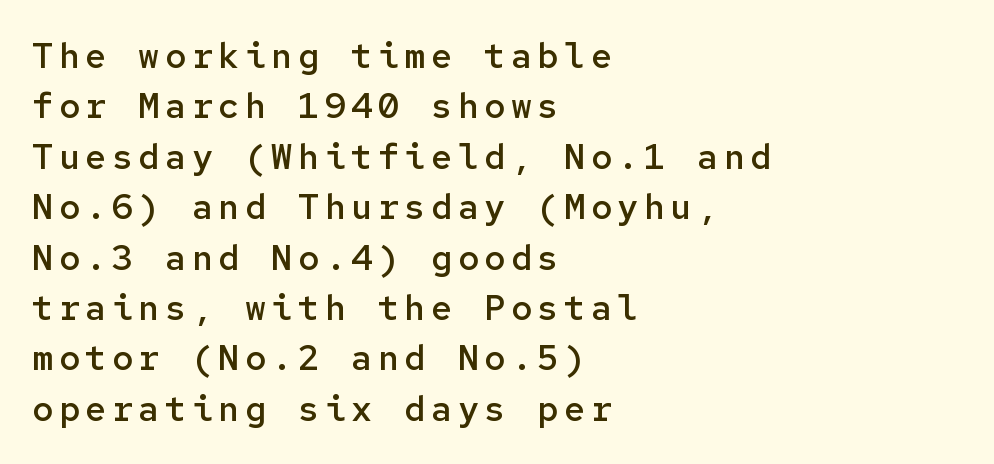
{"serif": "no", "italic": "no", "bold": "semi", "weight": "semibold", "width": "normal", "stroke_contrast": "low", "x_height": "medium", "monospaced": "yes", "underline": "no", "align": "left", "line_spacing": "normal", "line_spacing_ratio": 1.44, "glyph_px": 35}
